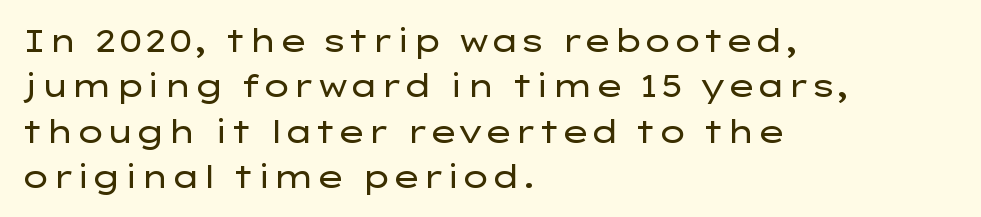
You could not count columns in this text — the font is proportionally spaced. The typeface chosen for these lines omits serifs. Vertical spacing — default. Descenders are the only things crossing below the line. Horizontally, the lines are justified to the leading edge only. Italic: no, the glyphs are upright roman.
